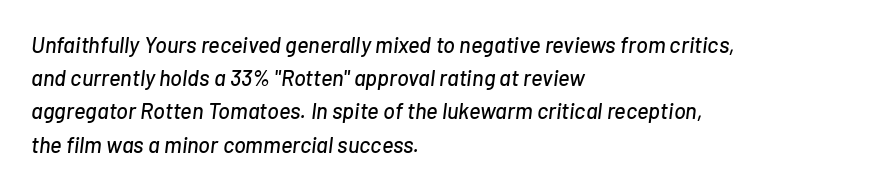
Q: Is the text italic (slanted)? A: Yes, it leans right by about 7 degrees.
Q: Is the text underlined? A: No.
Q: How is the paragraph aligned? A: Left-aligned.
Q: Is the spacing between letters normal or unusually wide? A: Normal.
Q: Is the spacing between lines tight, normal or loose? A: Normal.
